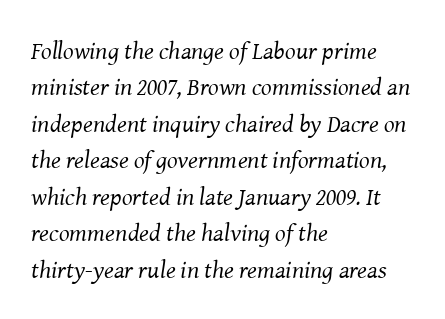
Summary of weight: not heavy and not bold. What stands out about the letter spacing? Nothing — it is the standard amount. The specimen reads as italic at a glance. Horizontal bands of white between lines are of average thickness.
